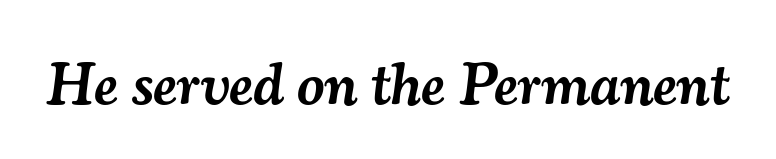
Does the type have serifs? Yes, each stem ends in a small foot. These lines keep a tight, regular rhythm from letter to letter. The passage shown is semibold, sitting just below true bold. Each letter keeps its own natural width here, so spacing adapts to shape. The space beneath each line is pristine and unruled.
